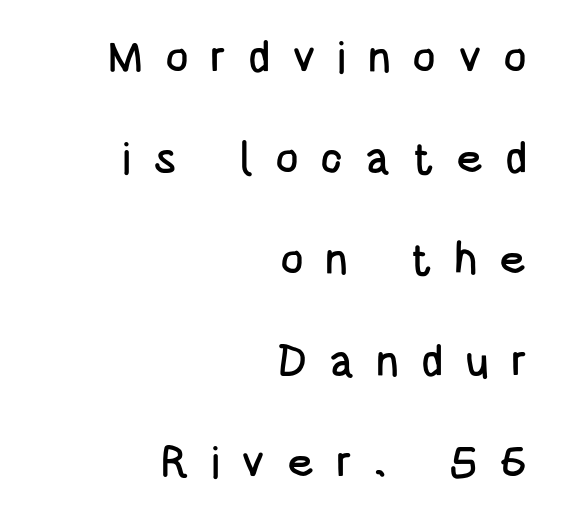
Baseline-to-baseline distance is far greater than the letter height. Right-aligned paragraph, ragged on the left. Vertical strokes here are truly vertical. Underline: absent.
